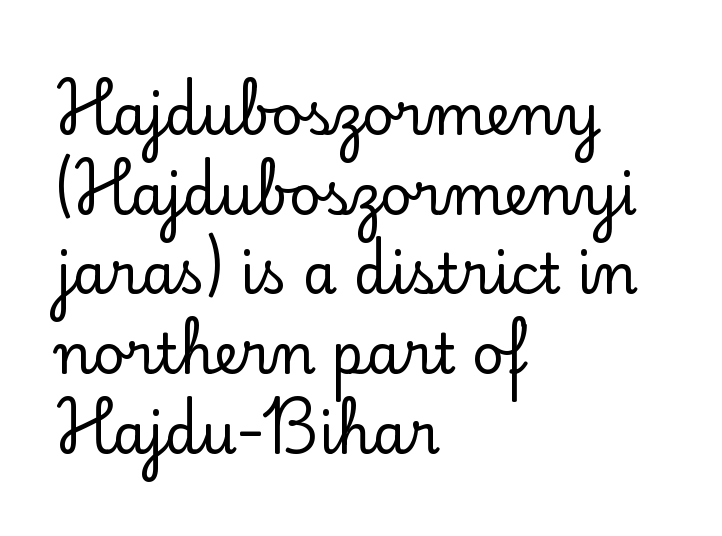
The image shows 55 px serif type, upright; set left-aligned, normal line spacing (1.45x), normal letter spacing, not underlined; low stroke contrast and a small x-height.
